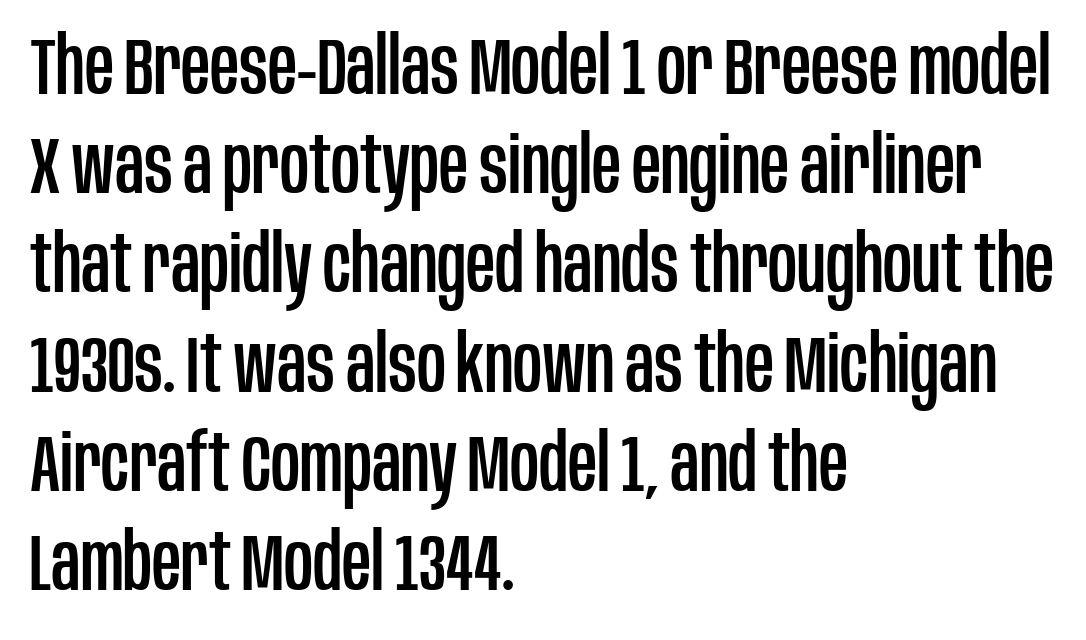
{"serif": "no", "italic": "no", "width": "condensed", "stroke_contrast": "low", "x_height": "large", "monospaced": "no", "underline": "no", "align": "left", "line_spacing_ratio": 1.24, "letter_spacing": "normal", "letter_spacing_em": 0.0, "glyph_px": 80}
